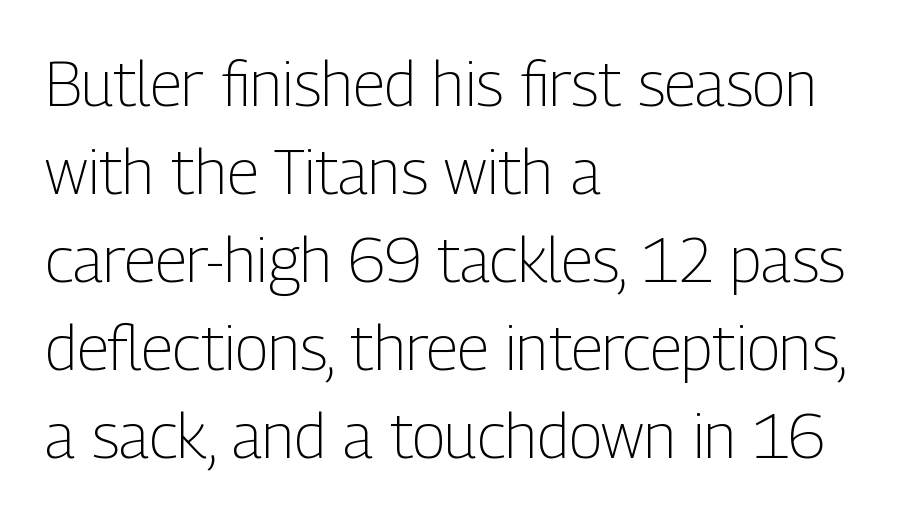
Notice how the stems are strictly vertical — no italics here. The cut favours lightness, reaching ordinary text weight at its darkest. One glance says typical: line gaps are just what's usual. The passage shown is typeset with a sans-serif family. The paragraph has a hard left edge and a soft right edge. The letterforms sit shoulder to shoulder at normal distance.
